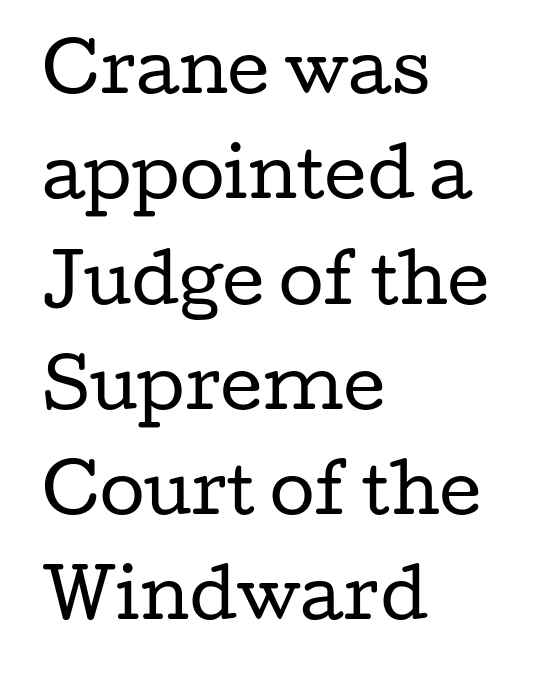
The image shows 65 px regular-weight, wide serif type, upright; set left-aligned, normal line spacing (1.62x), normal letter spacing, not underlined; low stroke contrast and a medium x-height.
